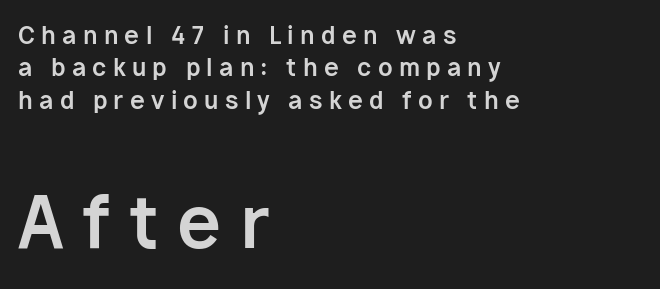
The image shows 71 px bold sans-serif type, upright; set left-aligned, normal line spacing (1.35x), unusually wide letter spacing (+0.26 em), not underlined; the second (bottom) block is 2.96x larger; low stroke contrast and a medium x-height.
